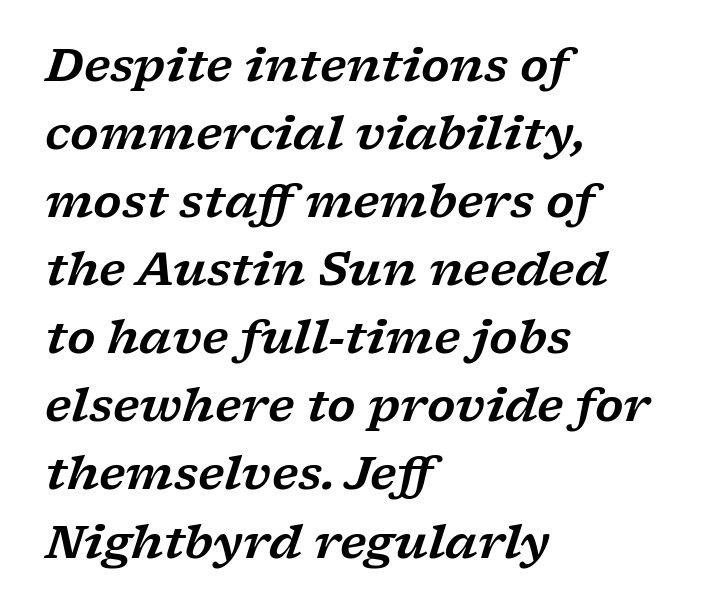
Think of a printed novel: that variable character pitch is what you see here. Line spacing here is normal. Underline: absent. One-word summary of the alignment: left. The font family rendered here belongs to the serif group.
